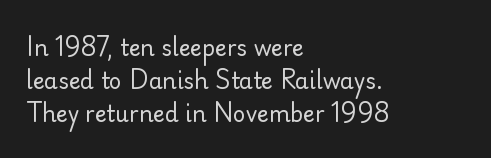
{"italic": "no", "bold": "no", "underline": "no", "align": "left", "line_spacing": "normal", "line_spacing_ratio": 1.5, "letter_spacing": "normal", "letter_spacing_em": 0.0, "glyph_px": 22}
